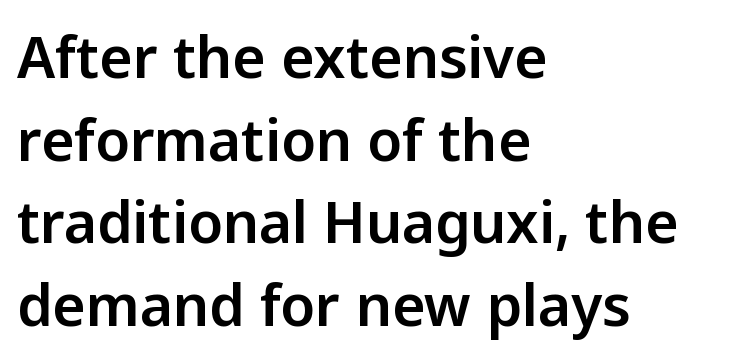
The image shows 57 px sans-serif type, upright; set left-aligned, normal line spacing (1.45x), normal letter spacing, not underlined; low stroke contrast and a medium x-height.
